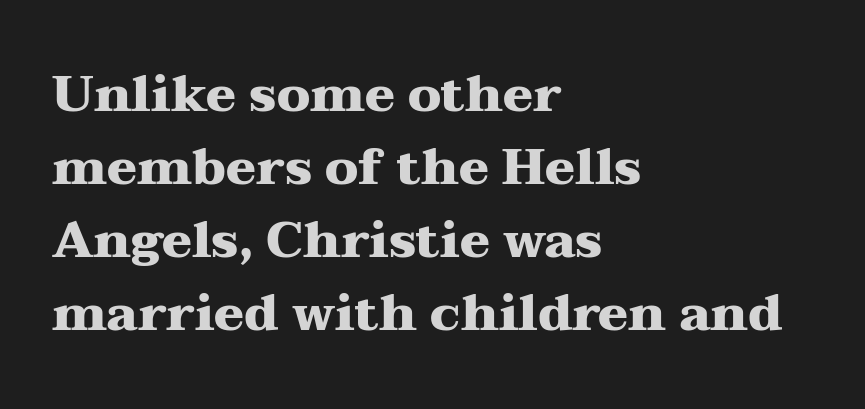
The image shows 50 px heavy, wide serif type, upright; set left-aligned, normal line spacing (1.46x), normal letter spacing, not underlined; medium stroke contrast and a medium x-height.
